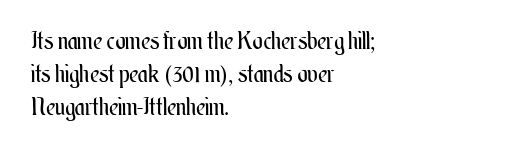
{"italic": "no", "bold": "no", "underline": "no", "align": "left", "line_spacing": "normal", "line_spacing_ratio": 1.37, "letter_spacing": "normal", "letter_spacing_em": 0.0, "glyph_px": 24}
